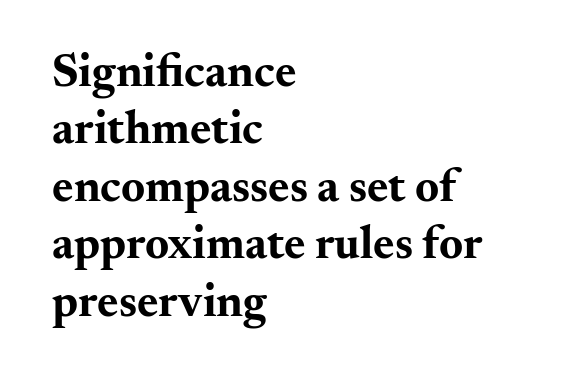
{"serif": "yes", "italic": "no", "bold": "yes", "weight": "bold", "width": "wide", "stroke_contrast": "medium", "x_height": "small", "monospaced": "no", "underline": "no", "align": "left", "line_spacing": "normal", "line_spacing_ratio": 1.25, "letter_spacing": "normal", "letter_spacing_em": 0.0, "glyph_px": 46}
